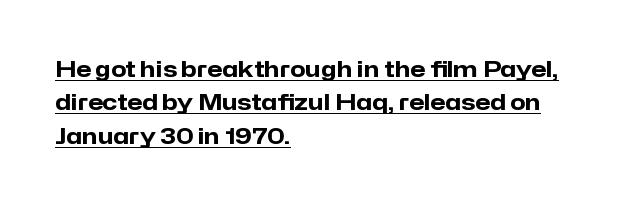
Rows of type keep a routine distance in the vertical direction. One-word summary of the alignment: left. Strokes here are thick enough to call this a true bold. A typesetter would call this zero additional tracking.
